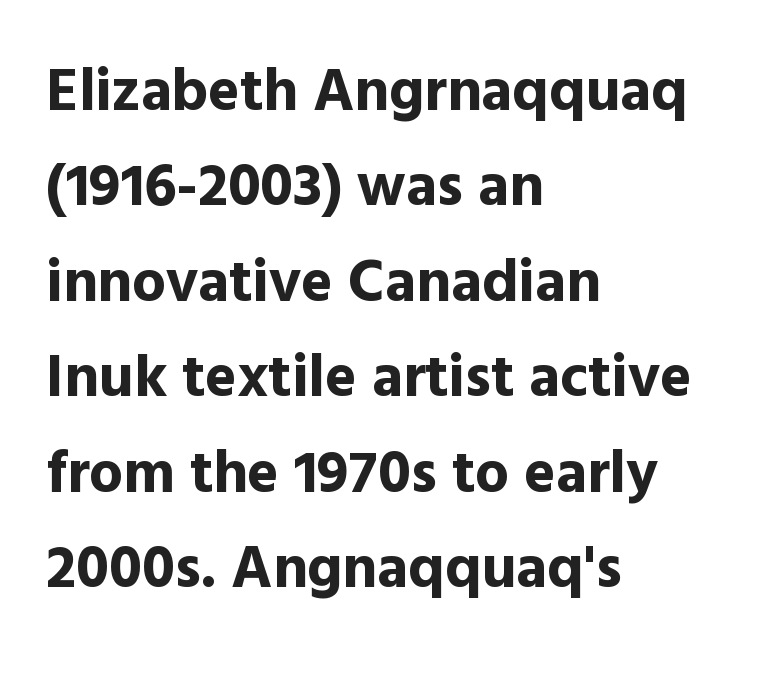
Q: Is the text bold? A: Yes.
Q: Is the text italic (slanted)? A: No, it is upright.
Q: Is the typeface a serif or a sans-serif typeface? A: Sans-serif.
Q: Is the text underlined? A: No.
Q: How is the paragraph aligned? A: Left-aligned.
Q: Is the spacing between letters normal or unusually wide? A: Normal.
Q: Is the spacing between lines tight, normal or loose? A: Normal.
Q: Width (condensed, normal, or wide)? A: Normal.
Q: x-height? A: Medium.
Q: Monospaced? A: No.
